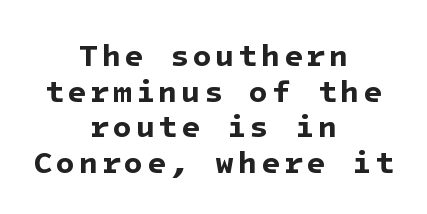
The image shows 31 px bold sans-serif type; set centered, tight line spacing (1.15x), not underlined; low stroke contrast and a medium x-height.
